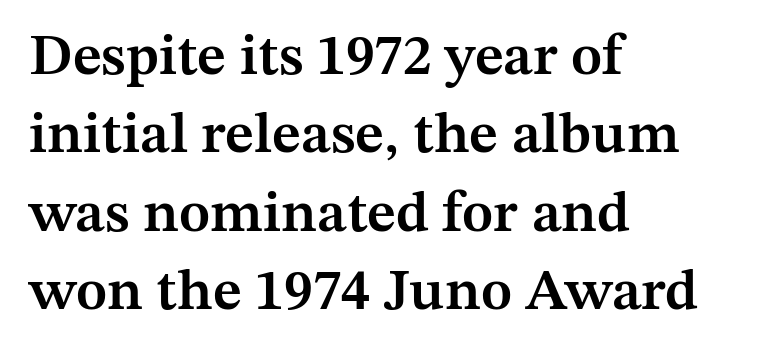
Baseline-to-baseline distance is the conventional proportion of letter height. A typesetter would call this proportional, since set widths differ per character. The face used here is rendered with its standard letterfit. A typesetter would mark this as roman, not italic. The glyphs have the mass of a demibold cut, below bold.
